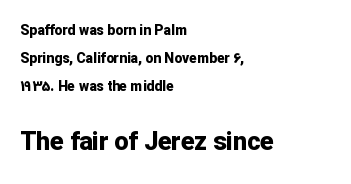
Q: Is the text bold? A: Yes.
Q: Is the text italic (slanted)? A: No, it is upright.
Q: Is the text underlined? A: No.
Q: How is the paragraph aligned? A: Left-aligned.
Q: Is the spacing between letters normal or unusually wide? A: Normal.
Q: Is the spacing between lines tight, normal or loose? A: Loose.
Q: Which block of text is set in a larger size, the first (top) or the second (bottom)? A: The second (bottom) one.
